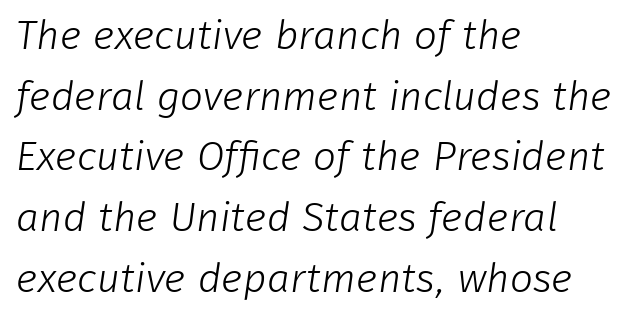
The image shows 41 px light sans-serif type; set left-aligned, normal line spacing (1.48x), normal letter spacing, not underlined; low stroke contrast and a medium x-height.
